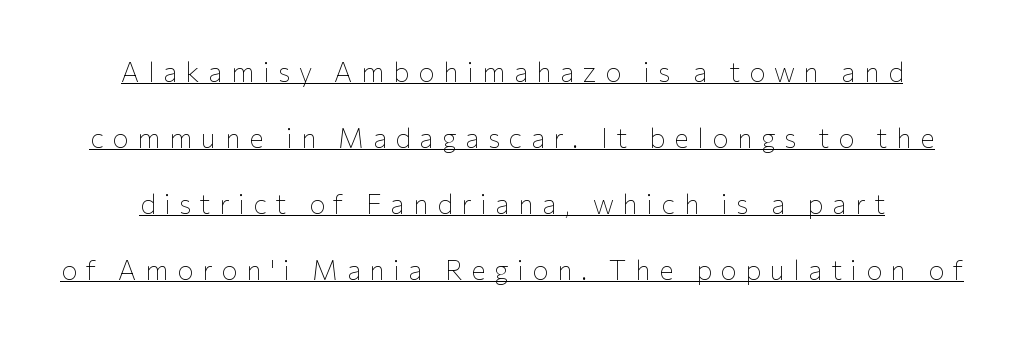
{"italic": "no", "bold": "no", "underline": "yes", "line_spacing": "loose", "line_spacing_ratio": 2.44, "letter_spacing": "wide", "letter_spacing_em": 0.32, "glyph_px": 27}
